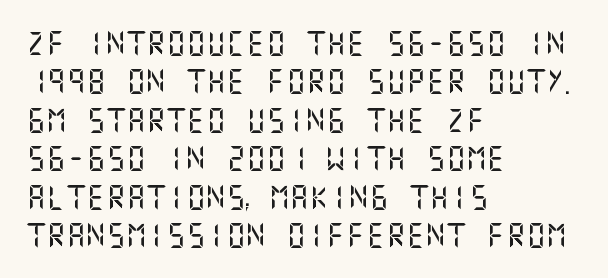
Q: Is the text italic (slanted)? A: No, it is upright.
Q: Is the text underlined? A: No.
Q: How is the paragraph aligned? A: Left-aligned.
Q: Is the spacing between letters normal or unusually wide? A: Normal.
Q: Is the spacing between lines tight, normal or loose? A: Normal.
